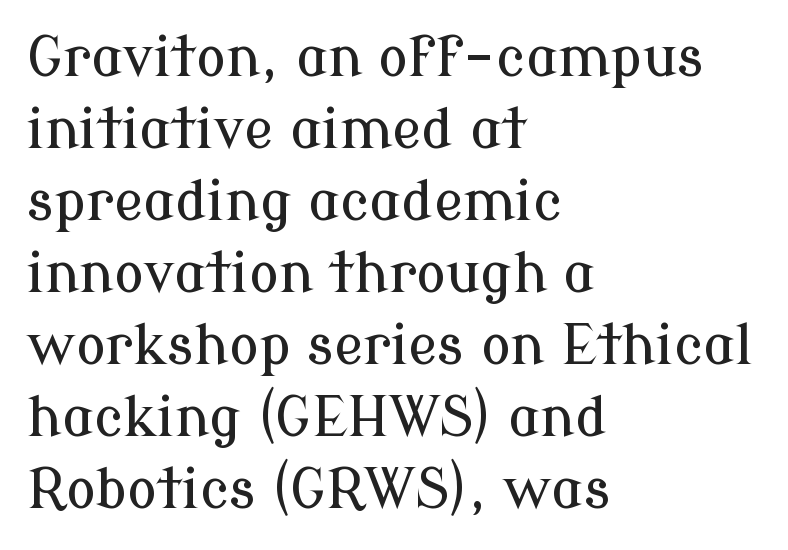
Q: Is the text italic (slanted)? A: No, it is upright.
Q: Is the typeface a serif or a sans-serif typeface? A: Serif.
Q: Is the text underlined? A: No.
Q: How is the paragraph aligned? A: Left-aligned.
Q: Is the spacing between letters normal or unusually wide? A: Normal.
Q: Is the spacing between lines tight, normal or loose? A: Normal.
Q: Width (condensed, normal, or wide)? A: Normal.
Q: Stroke contrast? A: Low.
Q: x-height? A: Medium.
Q: Monospaced? A: No.
